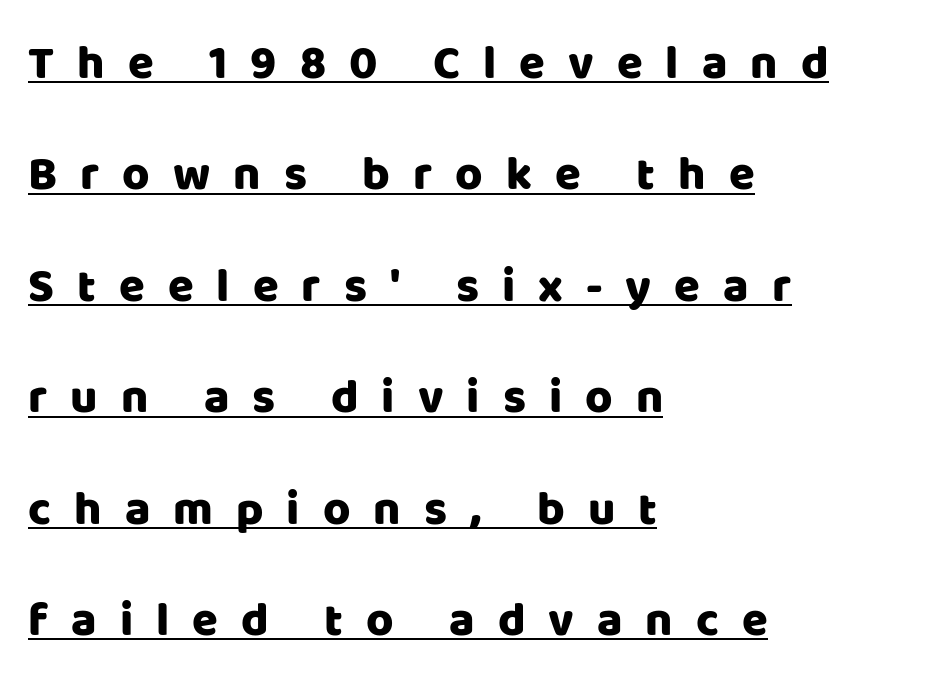
{"serif": "no", "italic": "no", "width": "normal", "stroke_contrast": "low", "x_height": "large", "monospaced": "no", "underline": "yes", "align": "left", "line_spacing": "loose", "line_spacing_ratio": 2.37, "letter_spacing": "wide", "letter_spacing_em": 0.49, "glyph_px": 47}
